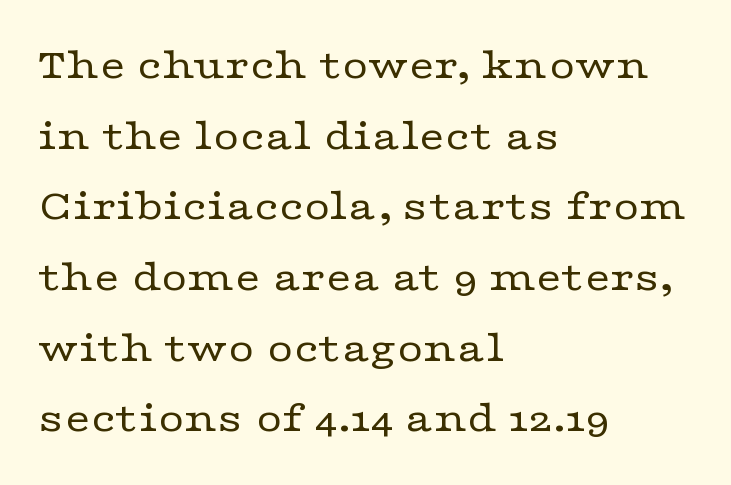
Q: Is the text bold? A: No.
Q: Is the text italic (slanted)? A: No, it is upright.
Q: Is the typeface a serif or a sans-serif typeface? A: Serif.
Q: Is the text underlined? A: No.
Q: How is the paragraph aligned? A: Left-aligned.
Q: Is the spacing between letters normal or unusually wide? A: Normal.
Q: Is the spacing between lines tight, normal or loose? A: Normal.
Q: Width (condensed, normal, or wide)? A: Wide.
Q: Stroke contrast? A: Low.
Q: x-height? A: Medium.
Q: Monospaced? A: No.
